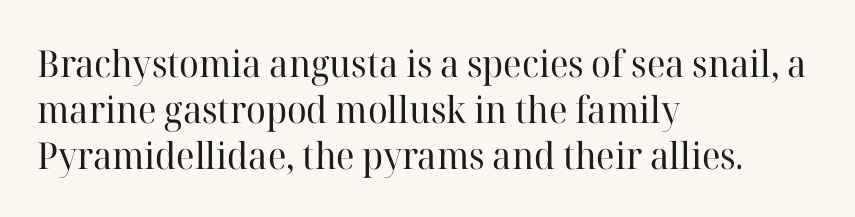
Ascenders rise straight up at ninety degrees. This sample is left-justified, so line endings fall wherever the words run out. This is not heavy type; no bold has been used. The face used here is proportionally spaced, like ordinary book or web type. These lines keep a tight, regular rhythm from letter to letter. Are there feet on the stems? There are — it's a serif.
